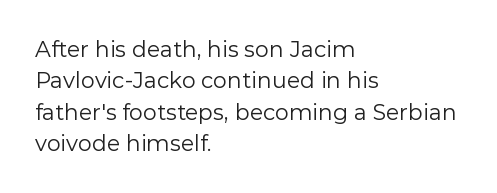
The image shows 22 px text type, upright; set left-aligned, normal line spacing (1.43x), normal letter spacing, not underlined.
